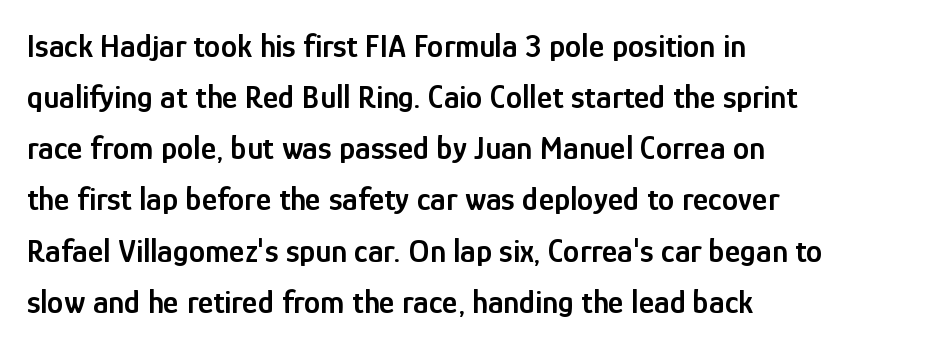
Q: Is the text bold? A: Semi-bold.
Q: Is the text italic (slanted)? A: No, it is upright.
Q: Is the typeface a serif or a sans-serif typeface? A: Sans-serif.
Q: Is the text underlined? A: No.
Q: How is the paragraph aligned? A: Left-aligned.
Q: Is the spacing between letters normal or unusually wide? A: Normal.
Q: Is the spacing between lines tight, normal or loose? A: Normal.
Q: Width (condensed, normal, or wide)? A: Condensed.
Q: Stroke contrast? A: Low.
Q: x-height? A: Medium.
Q: Monospaced? A: No.
